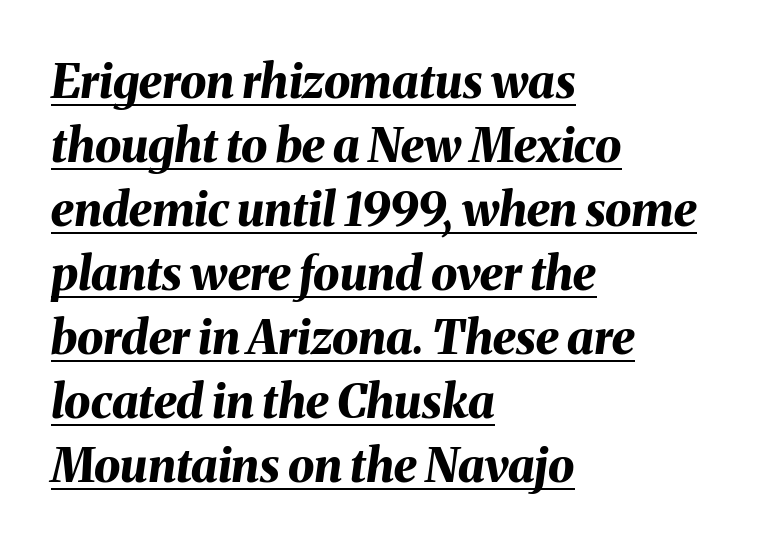
The rendering uses the underline text-decoration. Horizontal alignment here is leftward, the default for most running prose. The face used here is proportionally spaced, like ordinary book or web type. Is there much room between lines? A standard amount, neither cramped nor airy. In terms of posture, this sample is oblique. What weight is shown? A full bold with thick strokes.
